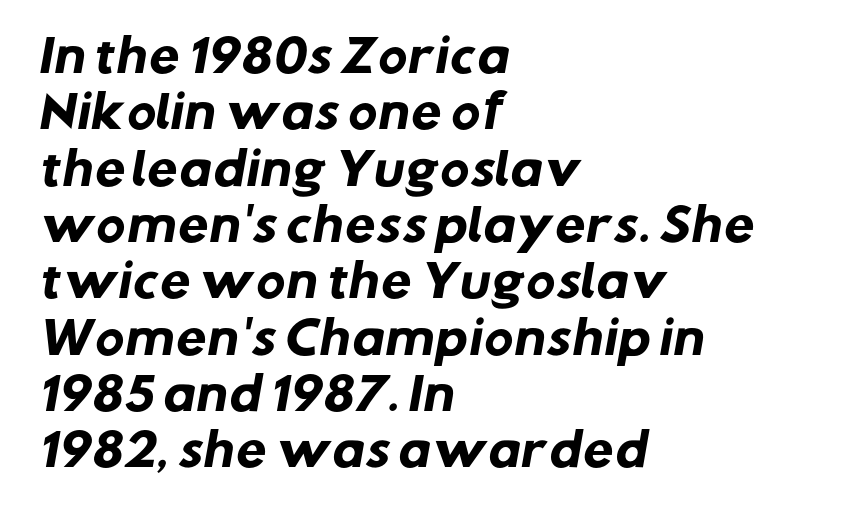
Serifs: no, the terminals of the letterforms are clean. Descender tails drop into unmarked territory. These lines keep a tight, regular rhythm from letter to letter. Which margin do the lines hug? The left one — the right edge is uneven. Each new line begins a customary step beneath the previous one. Character widths vary here, with narrow letters taking less room than wide ones.
